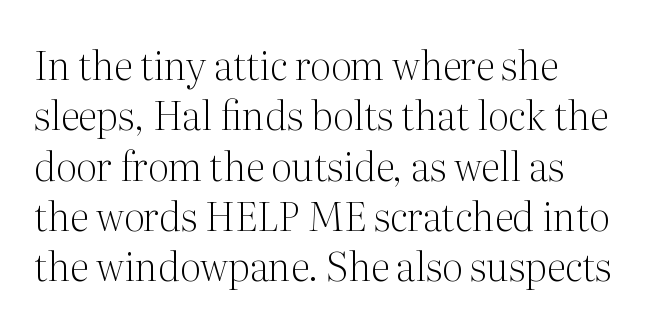
The image shows 39 px light serif type, upright; set left-aligned, normal line spacing (1.29x), normal letter spacing, not underlined; medium stroke contrast and a medium x-height.
